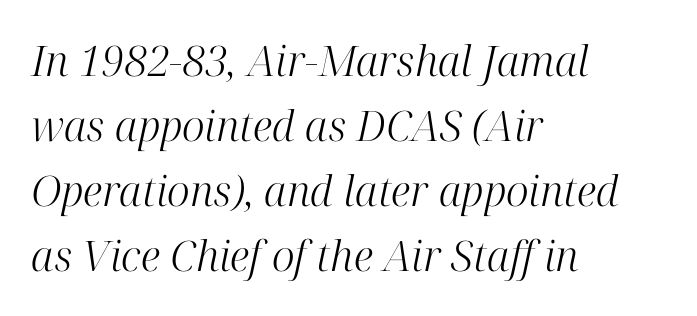
{"serif": "yes", "italic": "yes", "lean": "right", "slant_degrees": 12, "bold": "no", "weight": "light", "width": "normal", "stroke_contrast": "high", "x_height": "medium", "monospaced": "no", "underline": "no", "align": "left", "line_spacing": "normal", "line_spacing_ratio": 1.55, "letter_spacing": "normal", "letter_spacing_em": 0.0, "glyph_px": 42}
